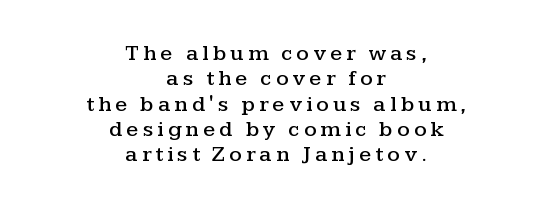
The image shows 22 px text type, upright; set centered, tight line spacing (1.15x), not underlined.
